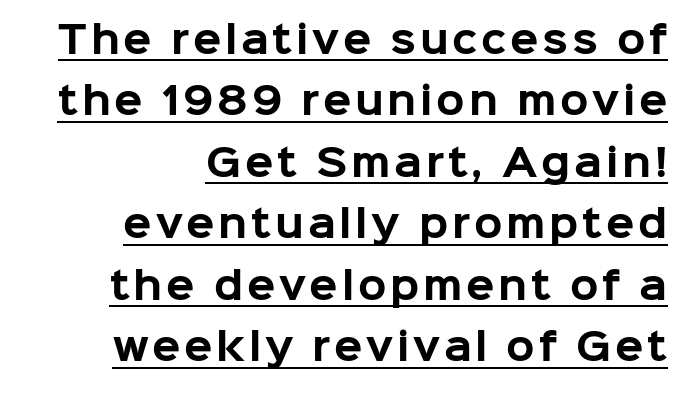
Q: Is the text bold? A: Yes.
Q: Is the text italic (slanted)? A: No, it is upright.
Q: Is the typeface a serif or a sans-serif typeface? A: Sans-serif.
Q: Is the text underlined? A: Yes.
Q: How is the paragraph aligned? A: Right-aligned.
Q: Is the spacing between lines tight, normal or loose? A: Normal.
Q: Width (condensed, normal, or wide)? A: Normal.
Q: Stroke contrast? A: Low.
Q: x-height? A: Medium.
Q: Monospaced? A: No.
